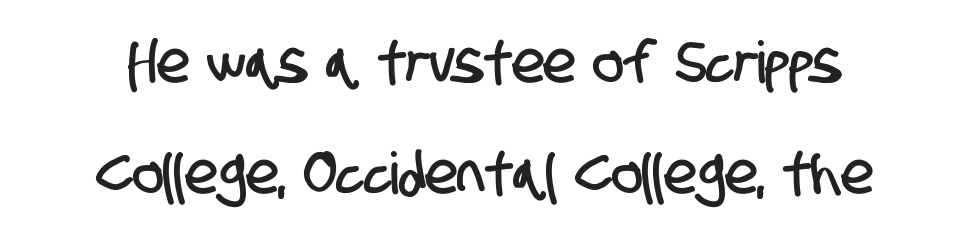
{"serif": "no", "width": "condensed", "stroke_contrast": "low", "x_height": "large", "monospaced": "no", "underline": "no", "line_spacing": "loose", "line_spacing_ratio": 1.92, "letter_spacing": "normal", "letter_spacing_em": 0.0, "glyph_px": 58}
